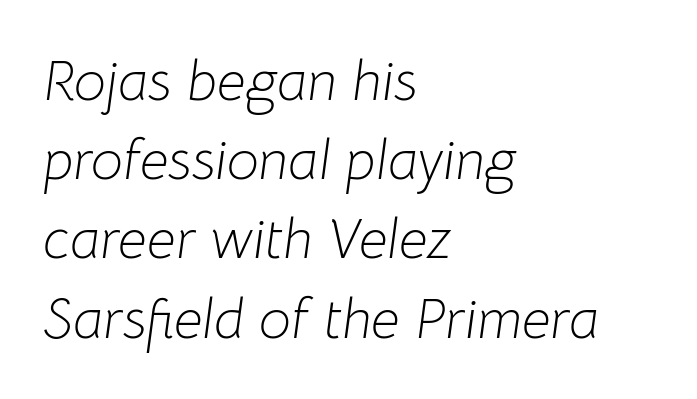
Q: Is the text bold? A: No.
Q: Is the text italic (slanted)? A: Yes, it leans right by about 8 degrees.
Q: Is the text underlined? A: No.
Q: How is the paragraph aligned? A: Left-aligned.
Q: Is the spacing between letters normal or unusually wide? A: Normal.
Q: Is the spacing between lines tight, normal or loose? A: Normal.
Q: Width (condensed, normal, or wide)? A: Normal.
Q: Stroke contrast? A: Low.
Q: x-height? A: Medium.
Q: Monospaced? A: No.
